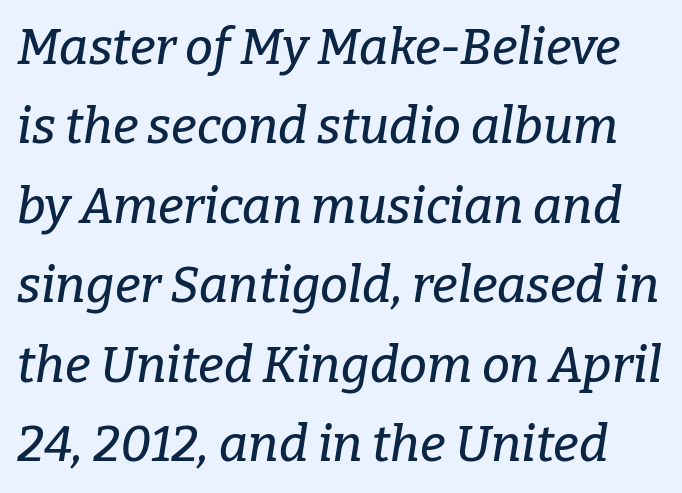
The image shows 50 px serif type, italic (leaning right); set normal line spacing (1.59x), normal letter spacing, not underlined; low stroke contrast and a medium x-height.
